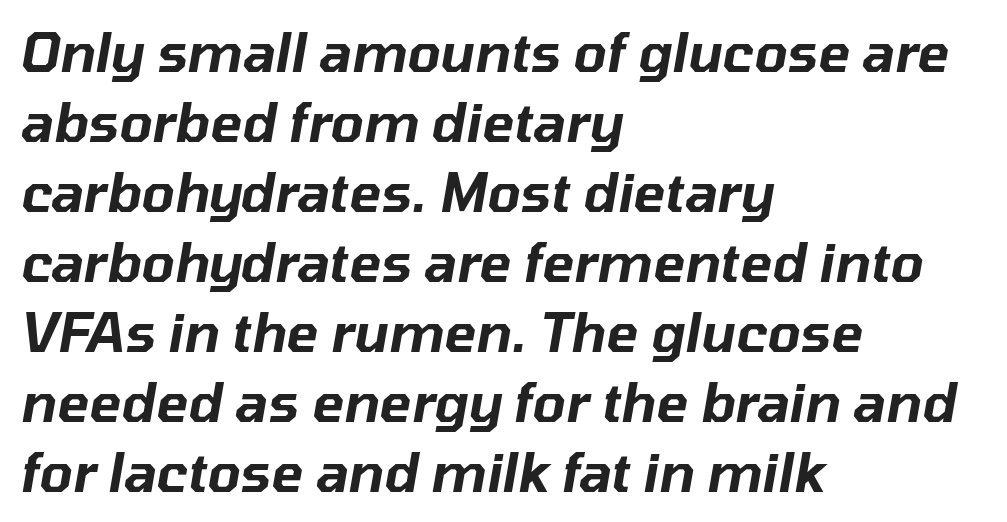
Every row of glyphs begins at an identical x-position on the left. Honestly, the row spacing looks completely unremarkable. Beneath every word, the page is bare. Tracking value appears to be zero — textbook default spacing.
